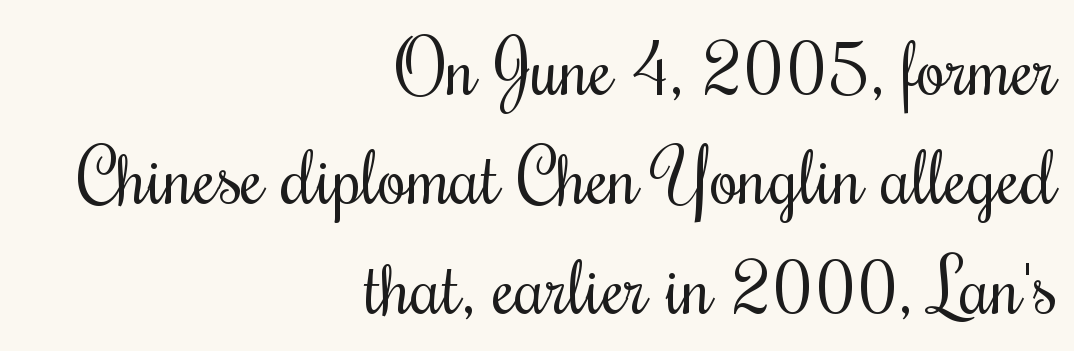
The glyphs in this specimen are seriffed. Do the characters align in a grid? No, the font is proportional. Quick note: underline off.
